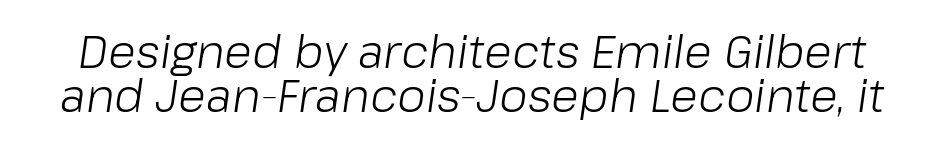
Students, observe: this is what under-led, compact text looks like. The letterforms sit shoulder to shoulder at normal distance. Quick note: italic. Bold? No — there's no thickening of the strokes. You could not count columns in this text — the font is proportionally spaced.
